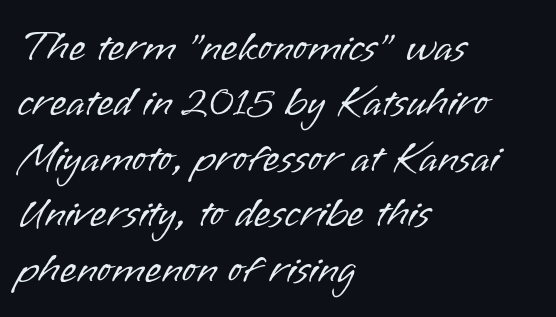
Q: Is the text bold? A: No.
Q: Is the text italic (slanted)? A: Yes.
Q: Is the typeface a serif or a sans-serif typeface? A: Sans-serif.
Q: Is the text underlined? A: No.
Q: How is the paragraph aligned? A: Left-aligned.
Q: Is the spacing between letters normal or unusually wide? A: Normal.
Q: Is the spacing between lines tight, normal or loose? A: Normal.
Q: Width (condensed, normal, or wide)? A: Normal.
Q: Stroke contrast? A: Low.
Q: x-height? A: Small.
Q: Monospaced? A: No.
